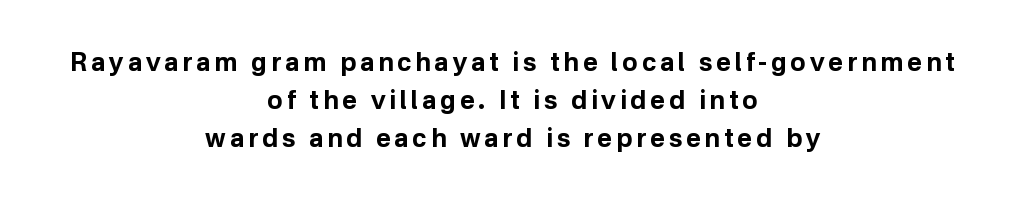
The image shows 25 px bold type, upright; set centered, normal line spacing (1.53x), not underlined.
